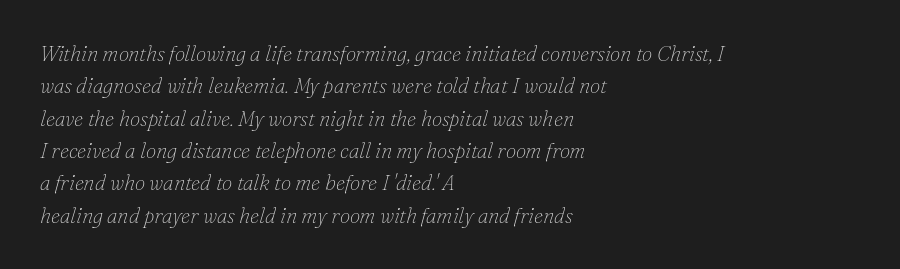
Observe the ordinary spacing: letters are neighbours, not strangers. Reading down the block, your eye returns to a fixed left position each line. A light-to-regular cut is what we see here. Check the space under the baseline: it is left empty. The line-height multiplier appears to be the usual default.
